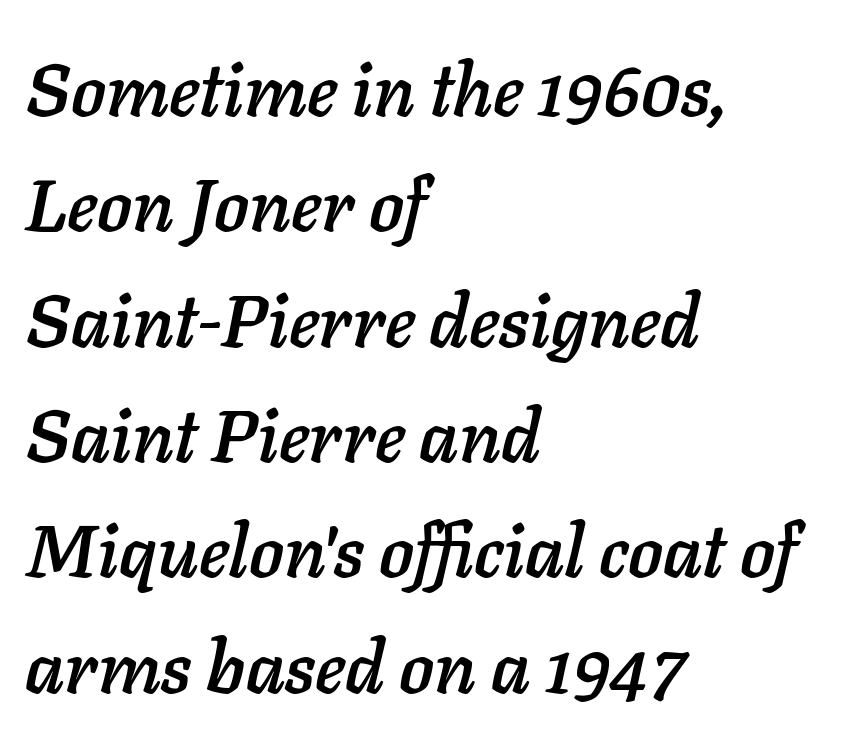
The image shows 73 px text type, italic (leaning right); set left-aligned, normal line spacing (1.58x), normal letter spacing, not underlined; low stroke contrast and a medium x-height.
